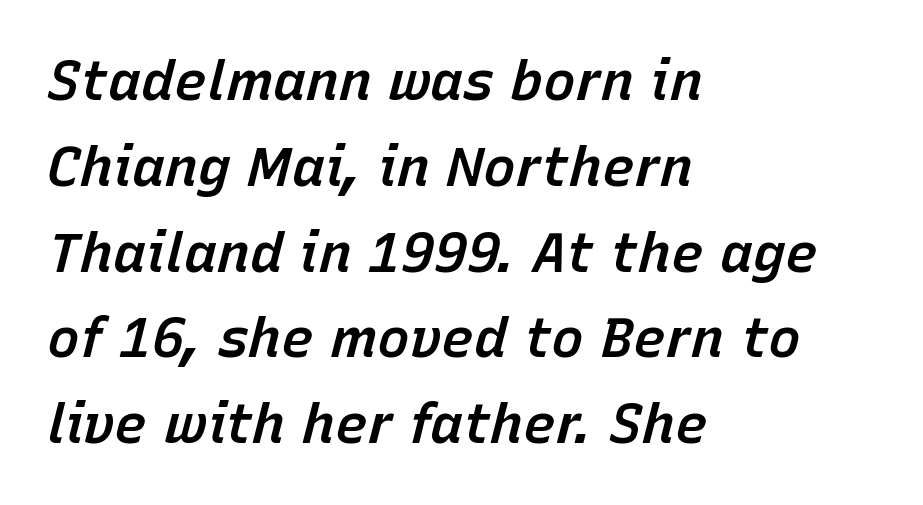
Q: Is the text bold? A: Semi-bold.
Q: Is the text italic (slanted)? A: Yes, it leans right by about 15 degrees.
Q: Is the text underlined? A: No.
Q: How is the paragraph aligned? A: Left-aligned.
Q: Is the spacing between letters normal or unusually wide? A: Normal.
Q: Is the spacing between lines tight, normal or loose? A: Normal.
Q: Width (condensed, normal, or wide)? A: Normal.
Q: Stroke contrast? A: Low.
Q: x-height? A: Medium.
Q: Monospaced? A: No.
